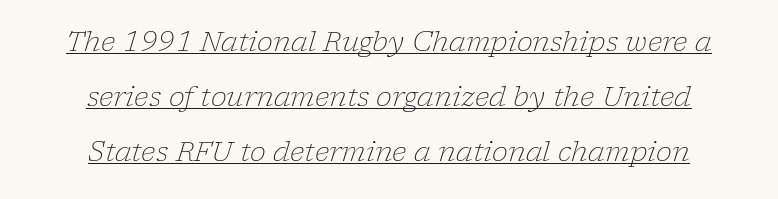
The specimen reads as italic at a glance. The sample's only ornament is a line tracing under the words. The leading is generous, giving the passage an open texture. Between one letter and the next there's only the usual sliver of space.
